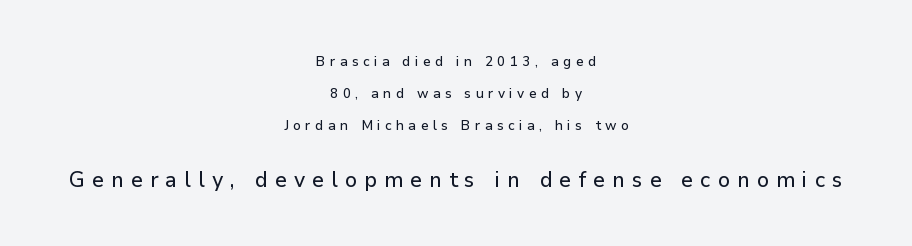
Q: Is the text italic (slanted)? A: No, it is upright.
Q: Is the text underlined? A: No.
Q: How is the paragraph aligned? A: Centered.
Q: Is the spacing between letters normal or unusually wide? A: Unusually wide.
Q: Is the spacing between lines tight, normal or loose? A: Loose.
Q: Which block of text is set in a larger size, the first (top) or the second (bottom)? A: The second (bottom) one.
